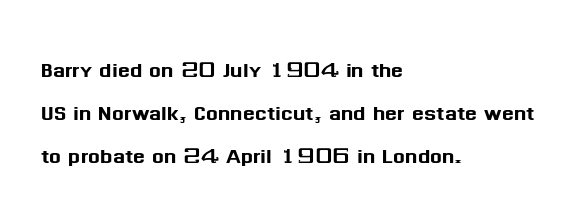
Q: Is the text italic (slanted)? A: No, it is upright.
Q: Is the typeface a serif or a sans-serif typeface? A: Sans-serif.
Q: Is the text underlined? A: No.
Q: How is the paragraph aligned? A: Left-aligned.
Q: Is the spacing between letters normal or unusually wide? A: Normal.
Q: Is the spacing between lines tight, normal or loose? A: Normal.
Q: Width (condensed, normal, or wide)? A: Normal.
Q: Stroke contrast? A: Medium.
Q: x-height? A: Medium.
Q: Monospaced? A: No.
